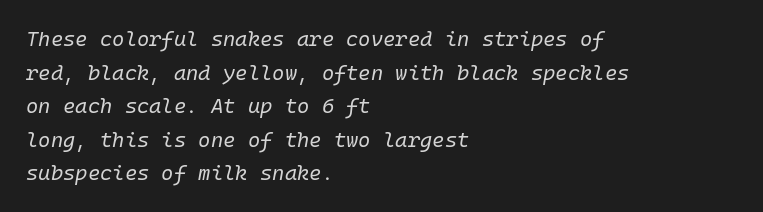
Q: Is the text bold? A: No.
Q: Is the text italic (slanted)? A: Yes, it leans right by about 10 degrees.
Q: Is the text underlined? A: No.
Q: How is the paragraph aligned? A: Left-aligned.
Q: Is the spacing between letters normal or unusually wide? A: Normal.
Q: Is the spacing between lines tight, normal or loose? A: Normal.
